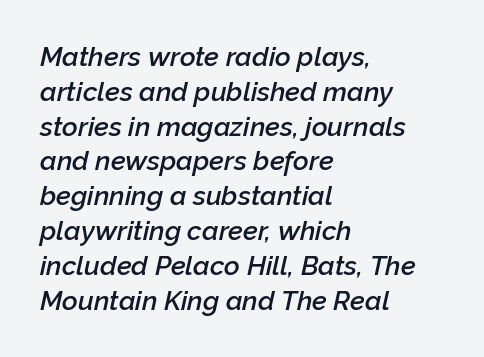
Q: Is the text bold? A: Semi-bold.
Q: Is the text italic (slanted)? A: Yes, it leans right by about 12 degrees.
Q: Is the text underlined? A: No.
Q: How is the paragraph aligned? A: Left-aligned.
Q: Is the spacing between letters normal or unusually wide? A: Normal.
Q: Is the spacing between lines tight, normal or loose? A: Normal.
